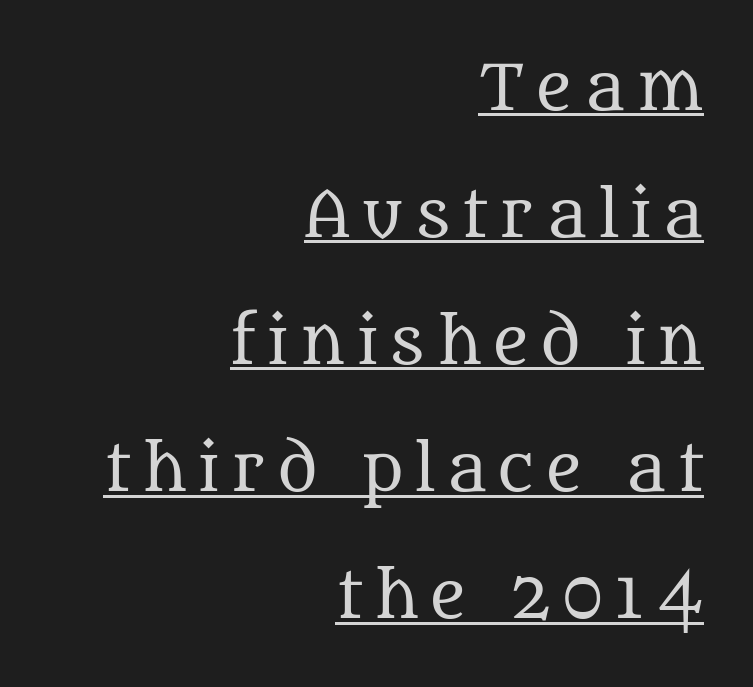
The image shows 62 px regular-weight serif type, upright; set right-aligned, loose line spacing (2.05x), underlined; medium stroke contrast and a large x-height.
